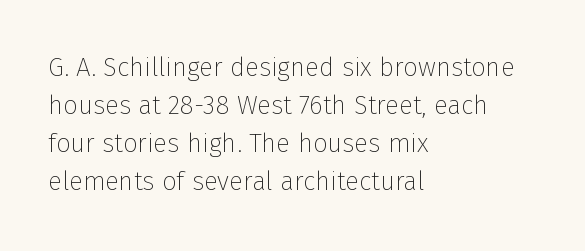
Visually the block forms a straight wall on the left and a jagged coastline on the right. Caption: standard tracking, unaltered. The type sits square on the baseline with zero lean. Weight: not bold — regular or lighter.
